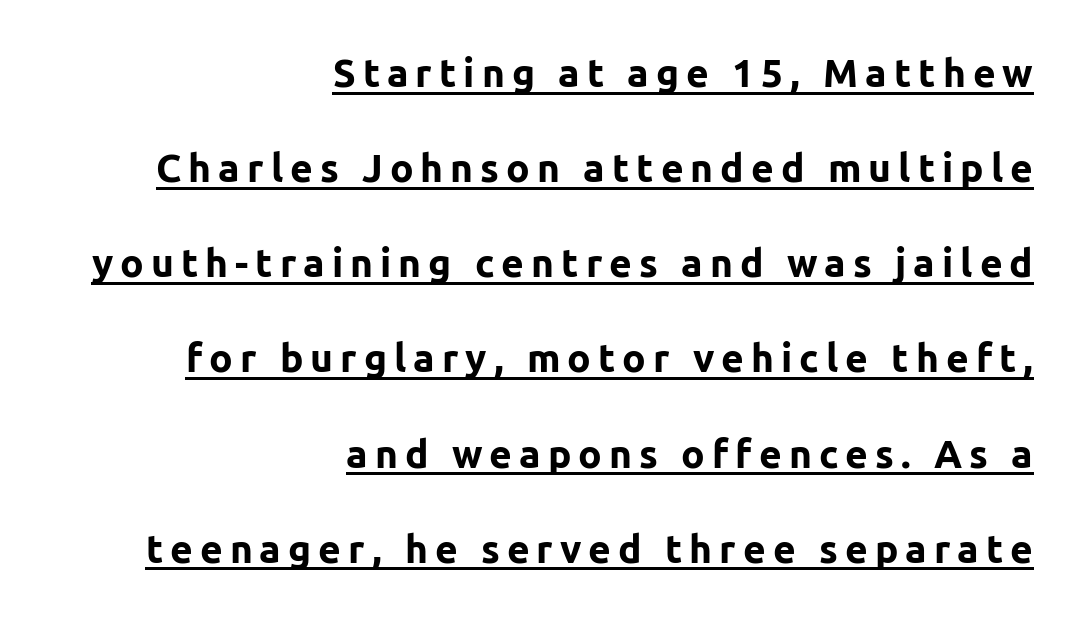
Q: Is the text bold? A: Yes.
Q: Is the text italic (slanted)? A: No, it is upright.
Q: Is the typeface a serif or a sans-serif typeface? A: Sans-serif.
Q: Is the text underlined? A: Yes.
Q: How is the paragraph aligned? A: Right-aligned.
Q: Is the spacing between lines tight, normal or loose? A: Loose.
Q: Width (condensed, normal, or wide)? A: Normal.
Q: Stroke contrast? A: Low.
Q: x-height? A: Medium.
Q: Monospaced? A: No.
